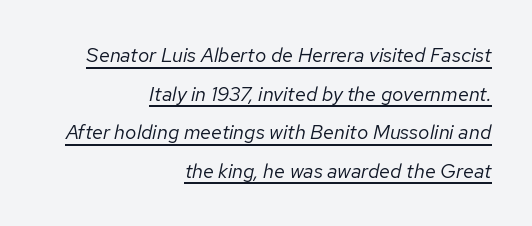
{"italic": "yes", "lean": "right", "slant_degrees": 12, "bold": "no", "underline": "yes", "align": "right", "line_spacing": "loose", "line_spacing_ratio": 1.93, "letter_spacing": "normal", "letter_spacing_em": 0.0, "glyph_px": 20}
